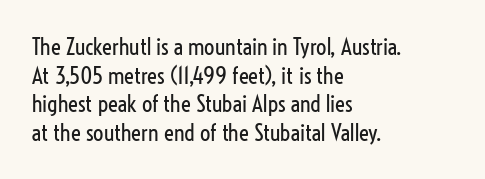
{"italic": "no", "bold": "no", "underline": "no", "align": "left", "line_spacing_ratio": 1.24, "letter_spacing": "normal", "letter_spacing_em": 0.0, "glyph_px": 23}
